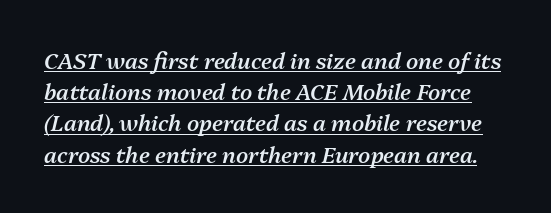
{"italic": "yes", "lean": "right", "slant_degrees": 13, "bold": "semi", "underline": "yes", "line_spacing": "normal", "line_spacing_ratio": 1.42, "letter_spacing": "normal", "letter_spacing_em": 0.0, "glyph_px": 22}
